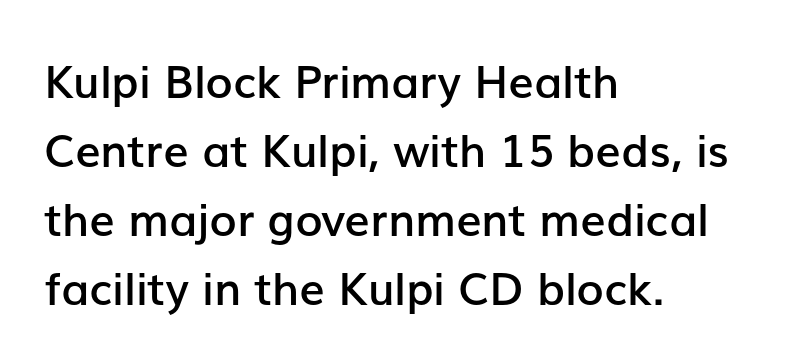
Q: Is the text bold? A: Semi-bold.
Q: Is the text italic (slanted)? A: No, it is upright.
Q: Is the typeface a serif or a sans-serif typeface? A: Sans-serif.
Q: Is the text underlined? A: No.
Q: How is the paragraph aligned? A: Left-aligned.
Q: Is the spacing between letters normal or unusually wide? A: Normal.
Q: Is the spacing between lines tight, normal or loose? A: Normal.
Q: Width (condensed, normal, or wide)? A: Normal.
Q: Stroke contrast? A: Low.
Q: x-height? A: Medium.
Q: Monospaced? A: No.
